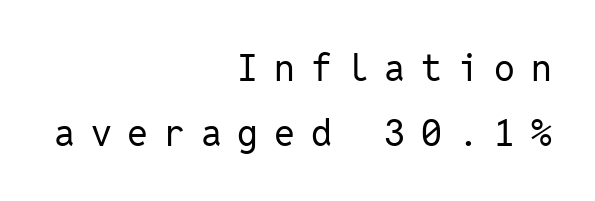
The image shows 37 px regular-weight sans-serif type, upright, monospaced; set right-aligned, line spacing 1.76x, unusually wide letter spacing (+0.43 em), not underlined; low stroke contrast and a medium x-height.
